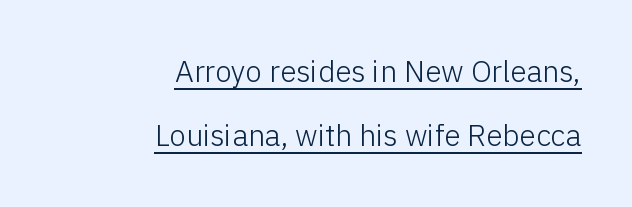
Q: Is the text bold? A: No.
Q: Is the text italic (slanted)? A: No, it is upright.
Q: Is the typeface a serif or a sans-serif typeface? A: Sans-serif.
Q: Is the text underlined? A: Yes.
Q: How is the paragraph aligned? A: Right-aligned.
Q: Is the spacing between letters normal or unusually wide? A: Normal.
Q: Is the spacing between lines tight, normal or loose? A: Loose.
Q: Width (condensed, normal, or wide)? A: Normal.
Q: Stroke contrast? A: Low.
Q: x-height? A: Medium.
Q: Monospaced? A: No.
